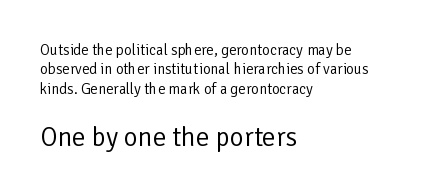
{"italic": "no", "bold": "no", "underline": "no", "align": "left", "line_spacing": "normal", "line_spacing_ratio": 1.29, "letter_spacing": "normal", "letter_spacing_em": 0.0, "larger_block": "second", "size_ratio": 1.8, "glyph_px": 27}
